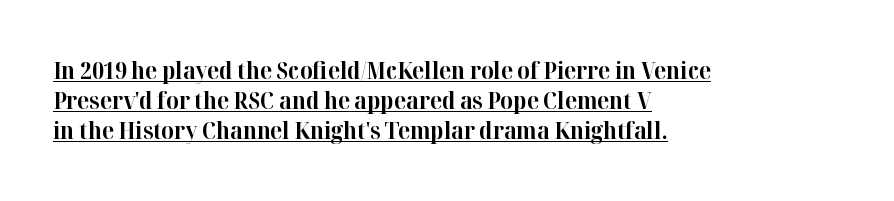
The image shows 24 px bold type, upright; set left-aligned, normal line spacing (1.26x), normal letter spacing, underlined.
